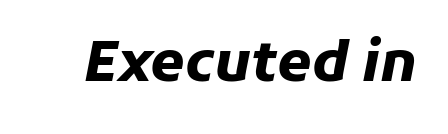
Q: Is the text bold? A: Yes.
Q: Is the text italic (slanted)? A: Yes, it leans right by about 11 degrees.
Q: Is the text underlined? A: No.
Q: Is the spacing between letters normal or unusually wide? A: Normal.
Q: Width (condensed, normal, or wide)? A: Normal.
Q: Stroke contrast? A: Low.
Q: x-height? A: Medium.
Q: Monospaced? A: No.
